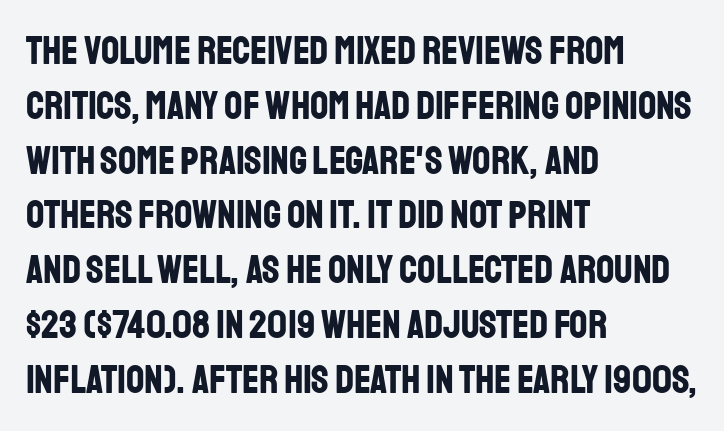
The image shows 40 px bold, condensed sans-serif type, upright; set left-aligned, normal line spacing (1.37x), normal letter spacing, not underlined; low stroke contrast and a large x-height.
